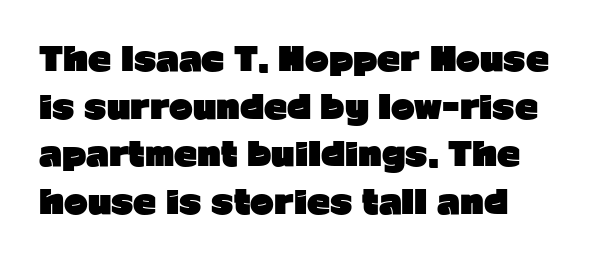
In terms of posture, this sample is upright. Do the characters align in a grid? No, the font is proportional. In terms of weight, the rendering is a true, heavy bold. Are there feet on the stems? There aren't — it's a sans. The block of text has a typical density, with ordinary space between rows. Short note: letters normally spaced.
